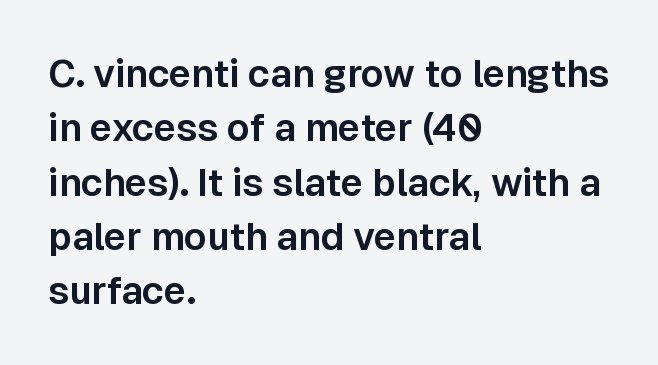
The image shows 38 px sans-serif type, upright; set left-aligned, normal line spacing (1.43x), normal letter spacing, not underlined; low stroke contrast and a medium x-height.
